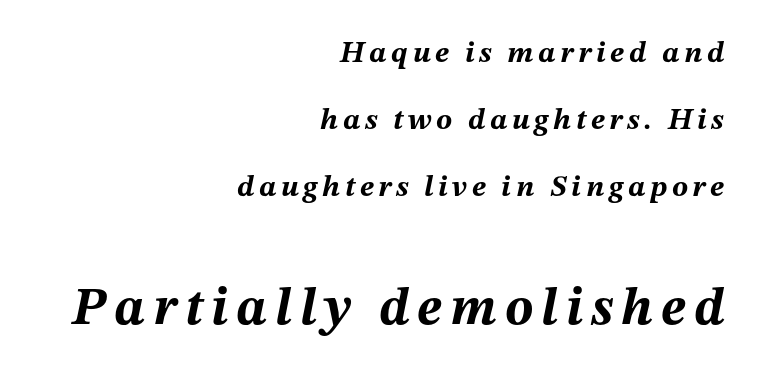
You could not count columns in this text — the font is proportionally spaced. Notice how the stems are inclined rather than vertical — that's the hallmark of italics. The passage shown stacks its lines with a broad gap. Words float on clear page, feet unadorned. Notice how the passage keeps a crisp vertical edge on the right only. Size contrast runs from small at the top to large at the bottom.
